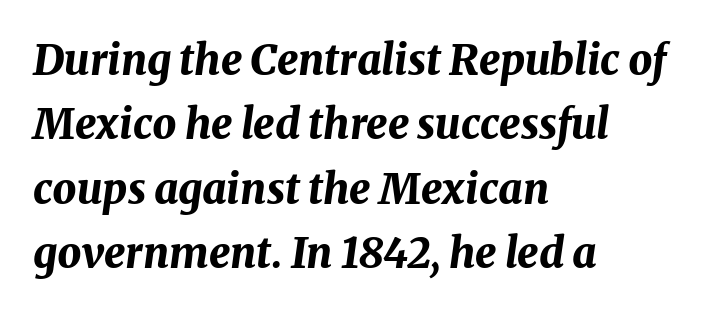
The image shows 42 px bold type, italic (leaning right); set left-aligned, normal line spacing (1.53x), normal letter spacing, not underlined; medium stroke contrast and a medium x-height.
